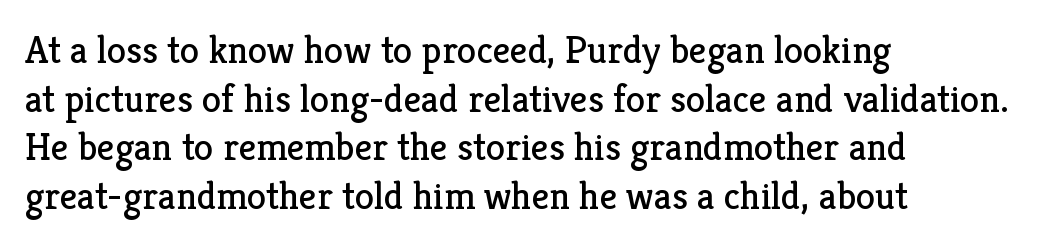
The image shows 39 px regular-weight serif type, upright; set left-aligned, normal line spacing (1.25x), normal letter spacing, not underlined; low stroke contrast and a medium x-height.
